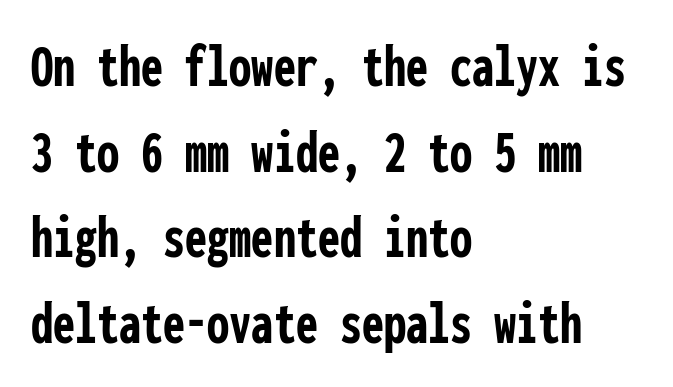
Q: Is the text bold? A: Yes.
Q: Is the text italic (slanted)? A: No, it is upright.
Q: Is the typeface a serif or a sans-serif typeface? A: Sans-serif.
Q: Is the text underlined? A: No.
Q: How is the paragraph aligned? A: Left-aligned.
Q: Is the spacing between letters normal or unusually wide? A: Normal.
Q: Is the spacing between lines tight, normal or loose? A: Normal.
Q: Width (condensed, normal, or wide)? A: Condensed.
Q: Stroke contrast? A: Low.
Q: x-height? A: Medium.
Q: Monospaced? A: Yes.
